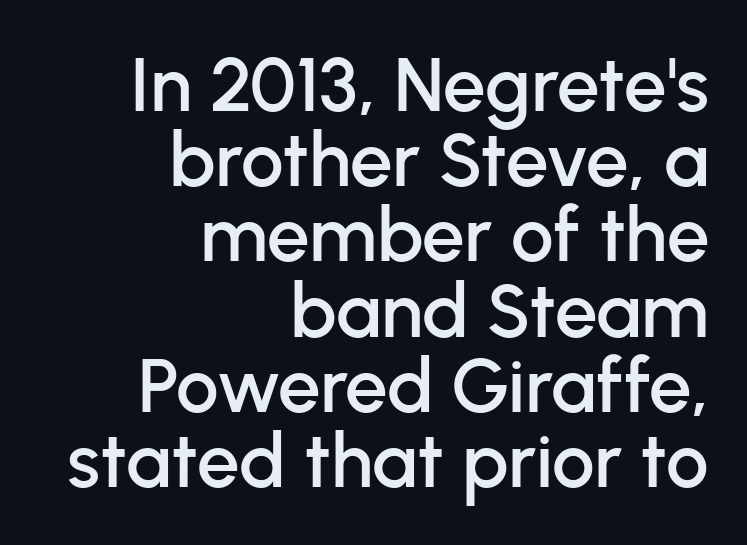
Bare-footed words on every line. Tall strokes in this sample are plumb rather than angled. A typesetter would call this leading minimal, almost set solid. One-word summary of the alignment: right.
